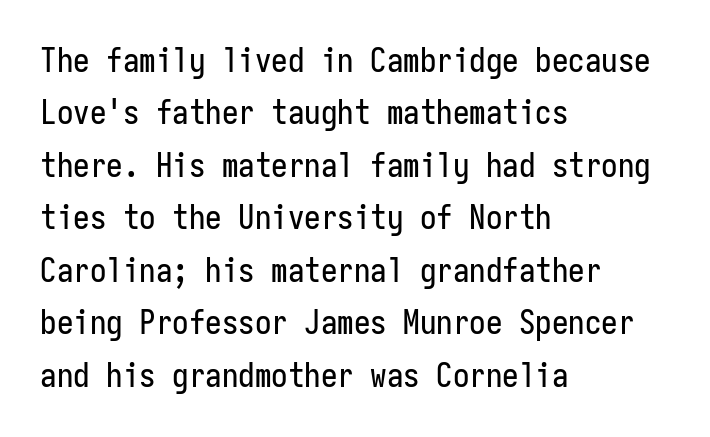
Regarding serifs, this sample does without them. The glyphs are unaccompanied by any horizontal stroke below them. Alignment: flush left. These lines are rendered in a fixed-pitch font. Spacing between characters is what you'd get straight out of the box. Does the leading feel generous? No, just average.
